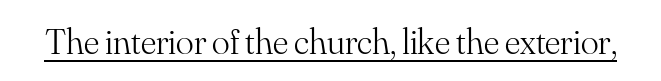
{"serif": "yes", "italic": "no", "bold": "no", "weight": "light", "width": "normal", "stroke_contrast": "medium", "x_height": "small", "monospaced": "no", "underline": "yes", "letter_spacing": "normal", "letter_spacing_em": 0.0, "glyph_px": 37}
